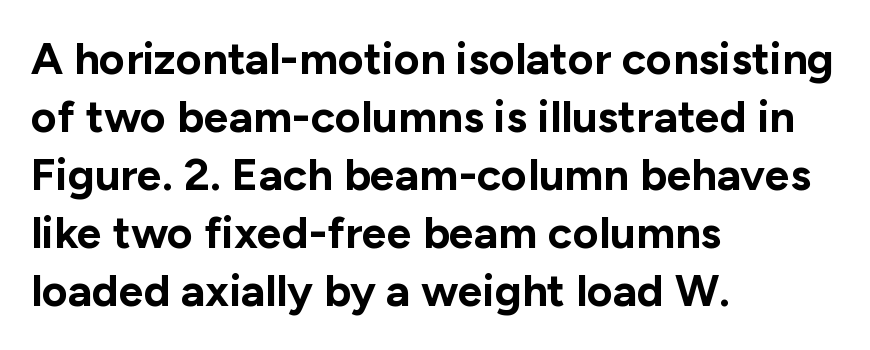
A roman cut, with each character standing at attention. These lines are composed in type without serifs. How are the letters spaced? Ordinarily, with no added tracking. A bare baseline throughout the passage. One-word summary of the alignment: left.
